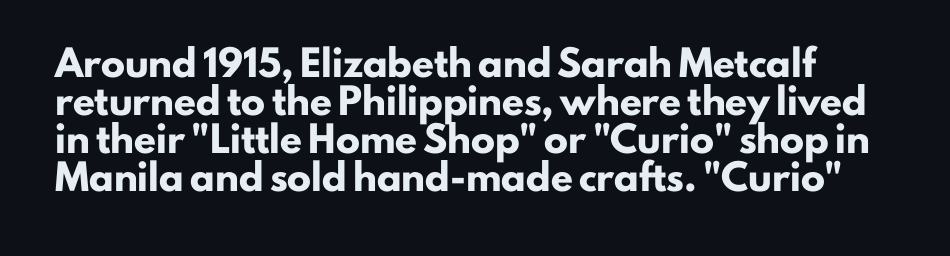
Posture: upright roman. The passage shown is not underscored anywhere. Notice how descenders clear the ascenders below comfortably — that's standard leading. Short note: letters normally spaced.
